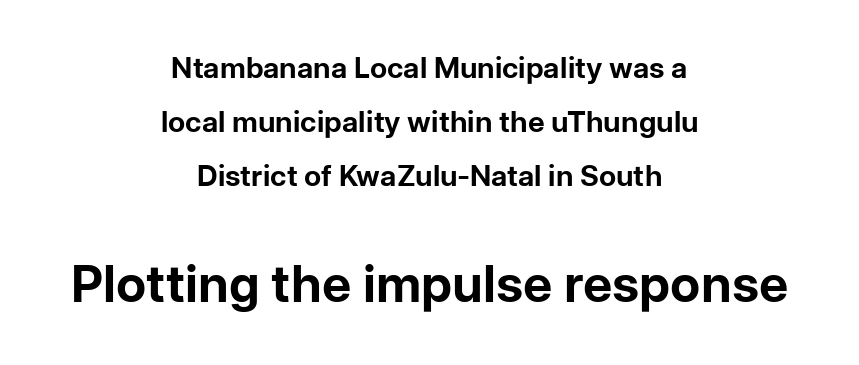
{"serif": "no", "italic": "no", "bold": "yes", "weight": "bold", "width": "normal", "stroke_contrast": "low", "x_height": "medium", "monospaced": "no", "underline": "no", "align": "center", "line_spacing_ratio": 1.87, "letter_spacing": "normal", "letter_spacing_em": 0.0, "larger_block": "second", "size_ratio": 1.76, "glyph_px": 51}
